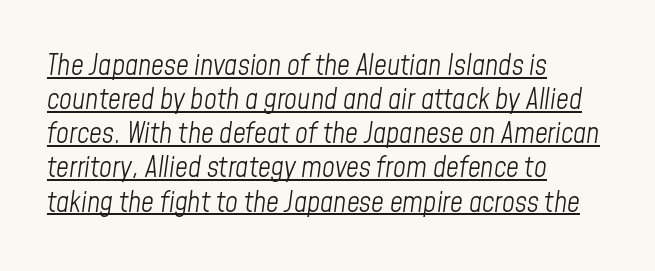
Glyph-to-glyph distance matches everyday printed text. Caption: lettering with a line underneath. Caption: face not bold, strokes unweighted. Alignment: flush left. Rendered with sloped, italic letterforms.
